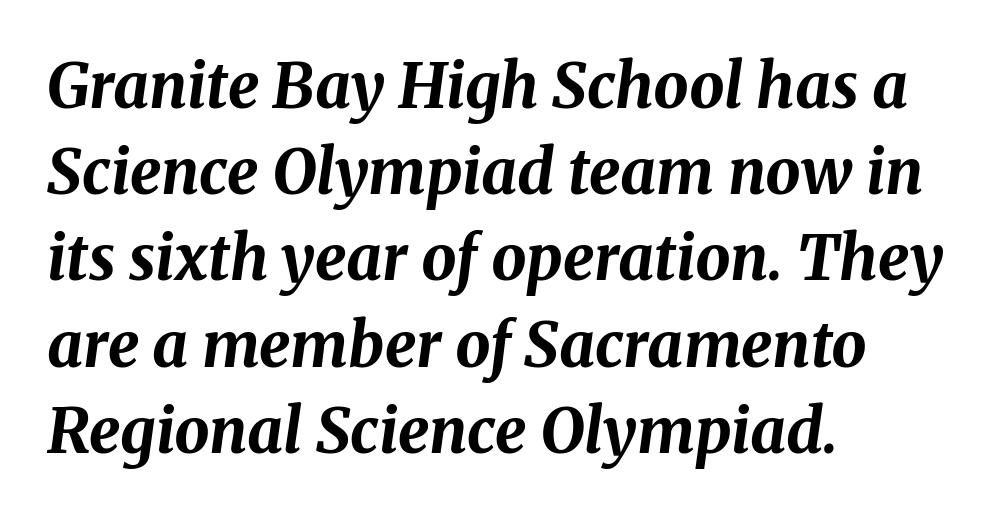
The image shows 62 px bold type, italic (leaning right); set left-aligned, normal line spacing (1.39x), normal letter spacing, not underlined; medium stroke contrast and a medium x-height.
